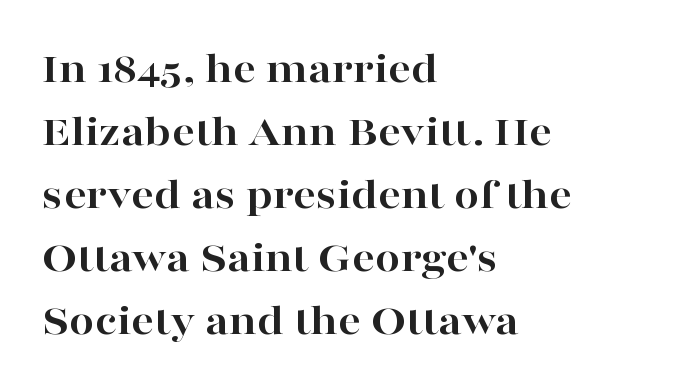
The image shows 45 px bold, wide serif type, upright; set left-aligned, normal line spacing (1.4x), normal letter spacing, not underlined; high stroke contrast and a medium x-height.
